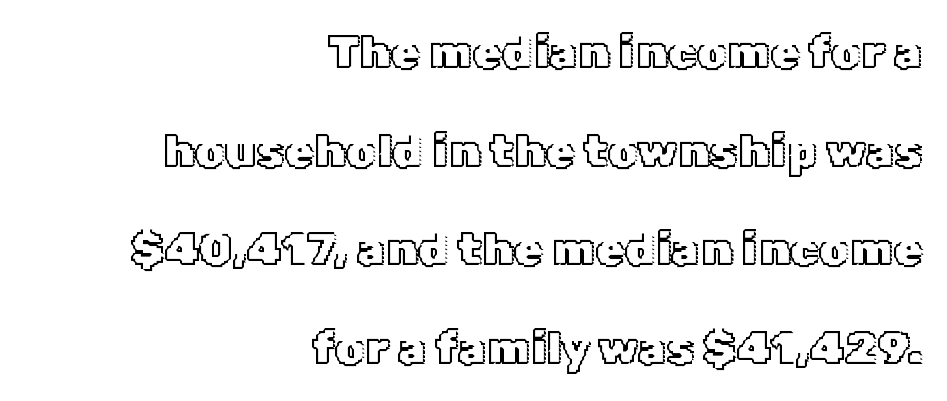
The image shows 47 px text type, upright; set right-aligned, loose line spacing (2.1x), normal letter spacing, not underlined; a medium x-height.
